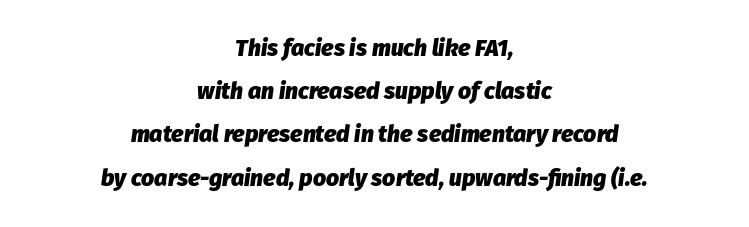
The image shows 23 px bold type, italic (leaning right); set centered, line spacing 1.88x, normal letter spacing, not underlined.
